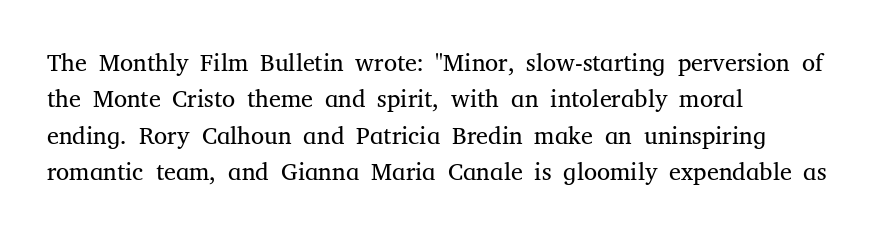
The image shows 24 px text type, upright; set left-aligned, normal line spacing (1.52x), normal letter spacing, not underlined.
